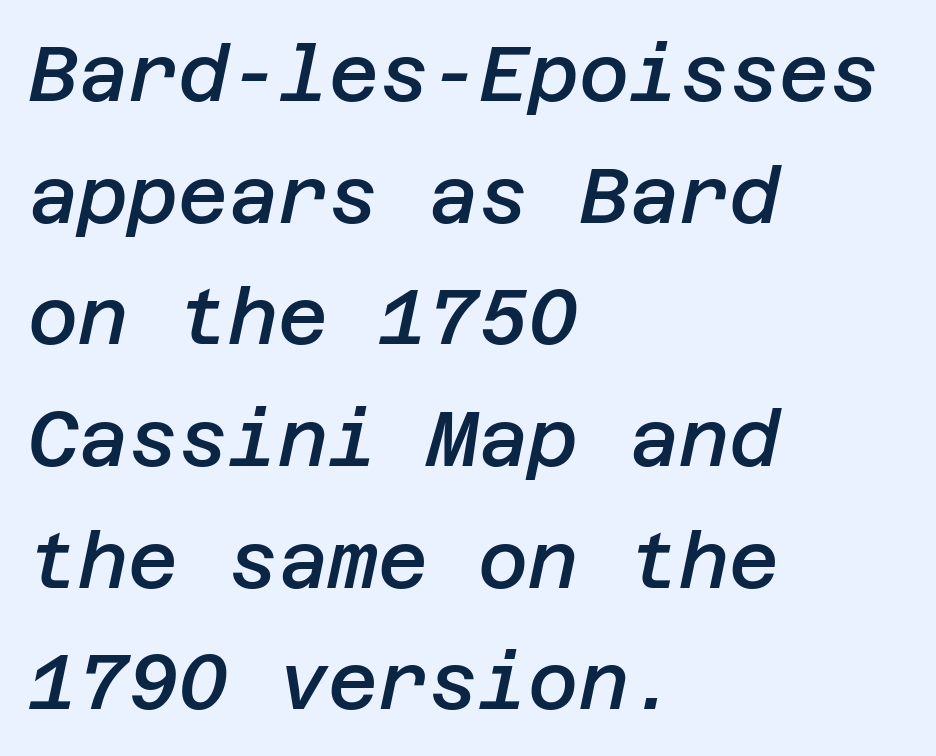
Q: Is the text bold? A: Semi-bold.
Q: Is the text italic (slanted)? A: Yes, it leans right by about 12 degrees.
Q: Is the text underlined? A: No.
Q: How is the paragraph aligned? A: Left-aligned.
Q: Is the spacing between letters normal or unusually wide? A: Normal.
Q: Is the spacing between lines tight, normal or loose? A: Normal.
Q: Width (condensed, normal, or wide)? A: Normal.
Q: Stroke contrast? A: Low.
Q: x-height? A: Large.
